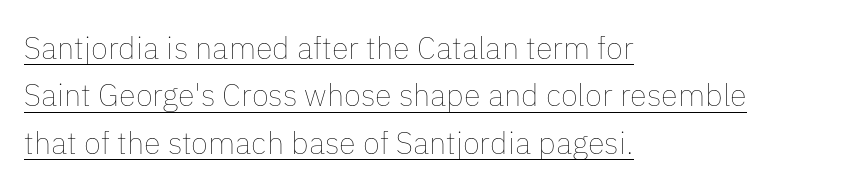
The image shows 31 px thin type, upright; set left-aligned, normal line spacing (1.53x), normal letter spacing, underlined; low stroke contrast and a medium x-height.
